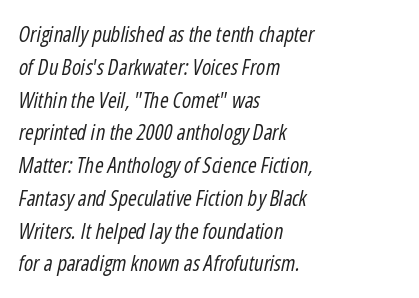
These glyphs show unthickened strokes, regular width or finer. Slant detected: the letters are inclined. Any mark beneath the type? The region is blank. Vertical spacing — default. A student would call this left alignment; a typographer would say flush left, rag right. Here the glyphs are tracked normally, forming tight word shapes.
